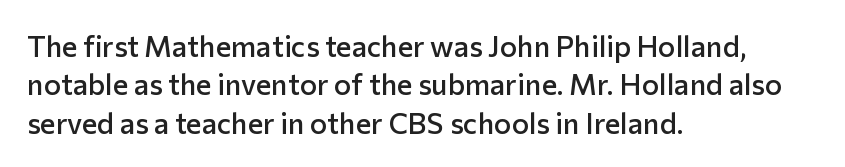
The image shows 29 px semibold sans-serif type, upright; set left-aligned, normal line spacing (1.32x), normal letter spacing, not underlined; low stroke contrast and a medium x-height.
